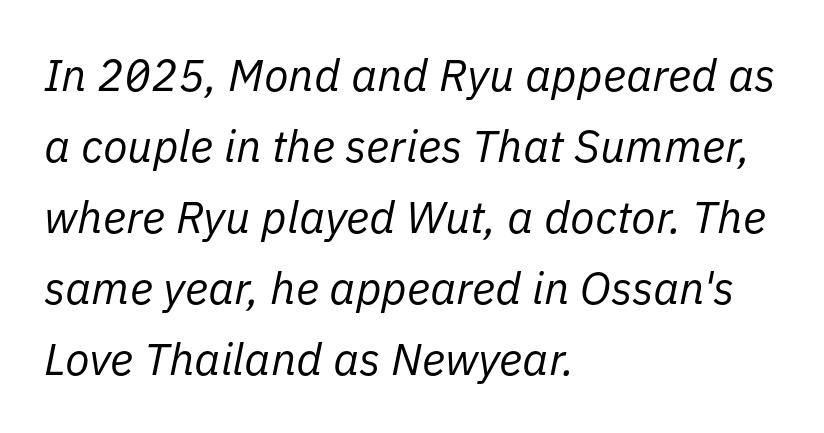
The image shows 45 px regular-weight type, italic (leaning right); set left-aligned, normal line spacing (1.58x), normal letter spacing, not underlined; low stroke contrast and a medium x-height.
